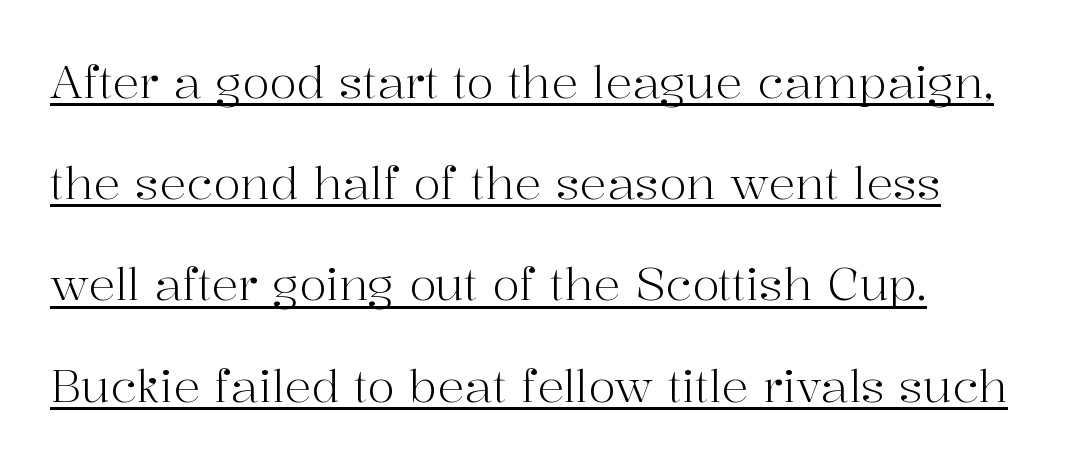
The rendering keeps characters at their native spacing. Left-aligned paragraph, ragged on the right. Note the varied advance widths — an 'i' is clearly narrower than an 'm'. The font is comparable to plain body text, perhaps lighter. The passage shown is typeset with a serif family.
